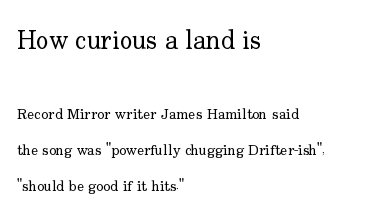
Glance below the letters and you will spot only blank space. Caption: face not bold, strokes unweighted. Alignment: flush left. Notice the wide empty band between every row — that's loose leading. Inter-character spacing is left at the font's built-in metrics. Posture: upright roman.
